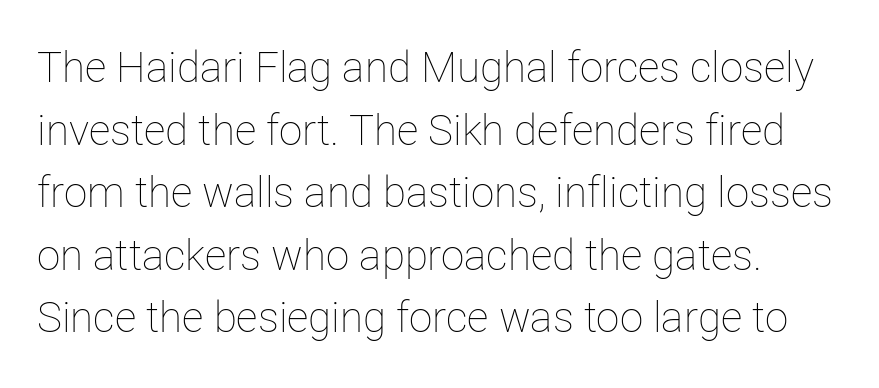
The strokes are not fattened; the text isn't bold. Note the varied advance widths — an 'i' is clearly narrower than an 'm'. The lines sit at an ordinary, default distance from one another. Words float on clear page, feet unadorned.
